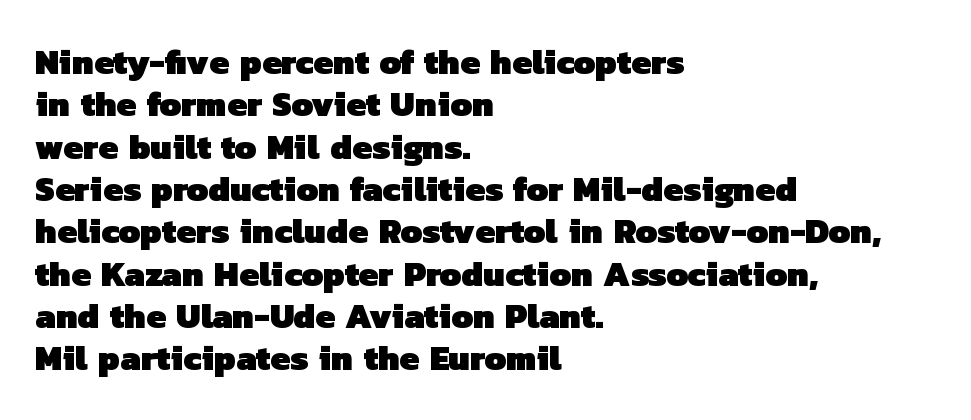
Lines of text with bare space underneath. Character widths vary here, with narrow letters taking less room than wide ones. Each letter's strokes conclude bluntly, with no projecting serifs. This sample is left-justified, so line endings fall wherever the words run out.
